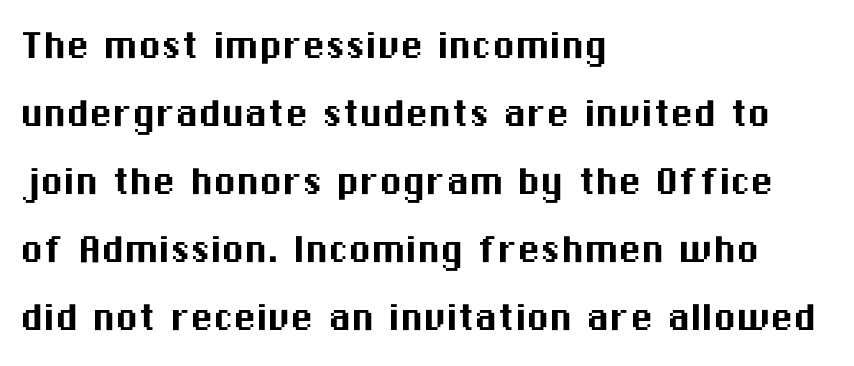
{"serif": "no", "italic": "no", "width": "normal", "stroke_contrast": "medium", "x_height": "medium", "monospaced": "no", "underline": "no", "align": "left", "line_spacing": "normal", "line_spacing_ratio": 1.48, "letter_spacing": "normal", "letter_spacing_em": 0.0, "glyph_px": 46}
